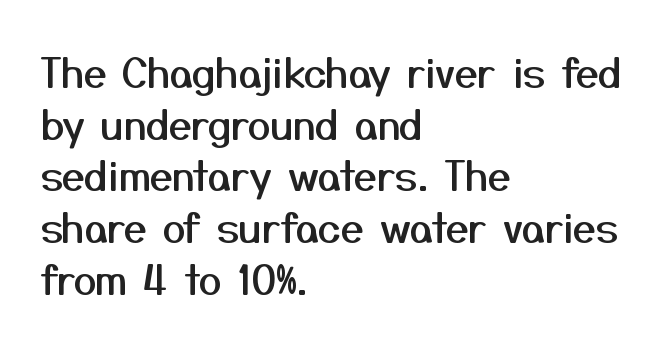
Q: Is the text italic (slanted)? A: No, it is upright.
Q: Is the typeface a serif or a sans-serif typeface? A: Sans-serif.
Q: Is the text underlined? A: No.
Q: How is the paragraph aligned? A: Left-aligned.
Q: Is the spacing between letters normal or unusually wide? A: Normal.
Q: Is the spacing between lines tight, normal or loose? A: Normal.
Q: Width (condensed, normal, or wide)? A: Normal.
Q: Stroke contrast? A: Medium.
Q: x-height? A: Medium.
Q: Monospaced? A: No.
